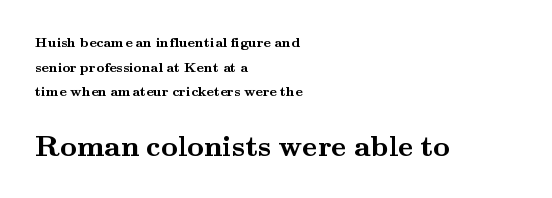
The image shows 29 px semibold, wide serif type, upright; set left-aligned, line spacing 1.76x, normal letter spacing, not underlined; the second (bottom) block is 2.07x larger; medium stroke contrast and a small x-height.
